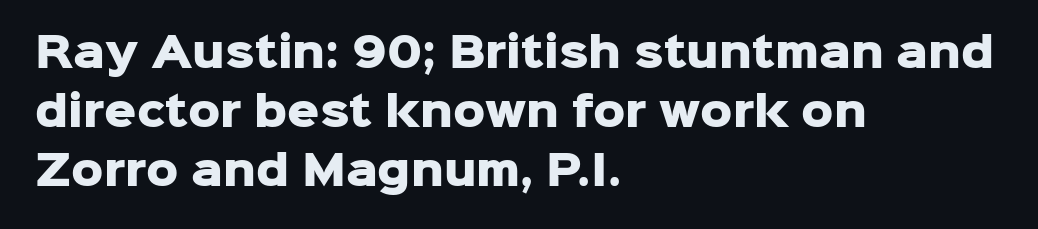
Is this a sans? Yes — the strokes have no serifs. Every character sits straight up, as roman type does. Strokes here are thick enough to call this a true bold. Note the varied advance widths — an 'i' is clearly narrower than an 'm'. Horizontal alignment here is leftward, the default for most running prose.
